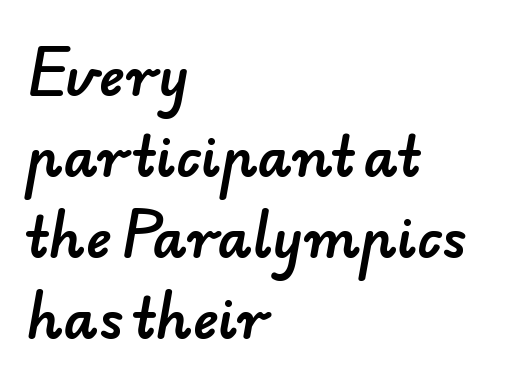
{"serif": "no", "width": "normal", "stroke_contrast": "low", "x_height": "small", "monospaced": "no", "underline": "no", "align": "left", "line_spacing": "normal", "line_spacing_ratio": 1.5, "letter_spacing": "normal", "letter_spacing_em": 0.0, "glyph_px": 54}
